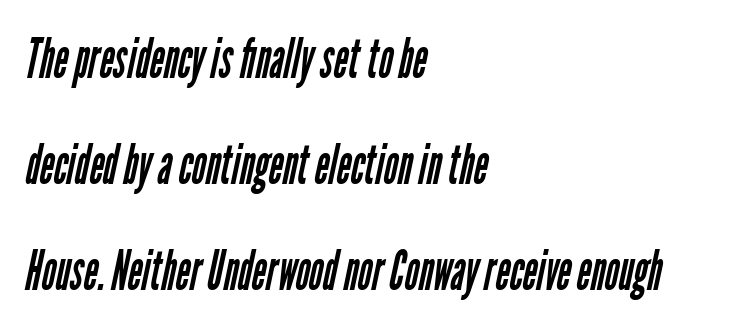
These glyphs show unthickened strokes, regular width or finer. The letterforms sit shoulder to shoulder at normal distance. Proportional: the letters do not fall into vertical columns. These lines stack with their left ends in a neat column. In terms of leading, this rendering errs on the spacious side.
